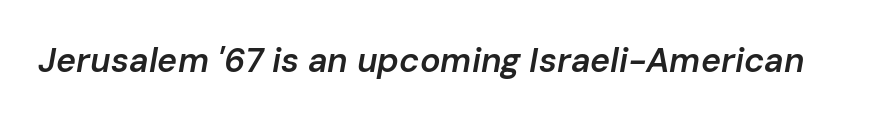
Q: Is the text bold? A: Semi-bold.
Q: Is the text italic (slanted)? A: Yes, it leans right by about 10 degrees.
Q: Is the text underlined? A: No.
Q: Is the spacing between letters normal or unusually wide? A: Normal.
Q: Width (condensed, normal, or wide)? A: Normal.
Q: Stroke contrast? A: Low.
Q: x-height? A: Medium.
Q: Monospaced? A: No.
